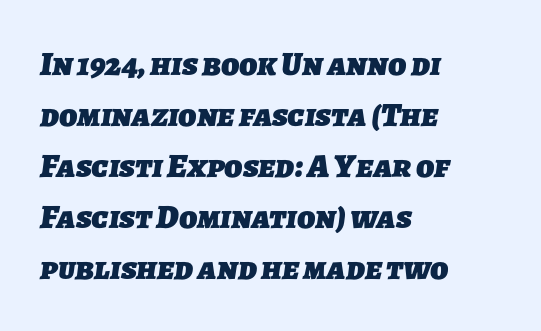
Line starts are locked; line ends wander. Tracking here is standard; glyphs follow each other at the usual distance. Typographic density is high because the face is bold. Note the varied advance widths — an 'i' is clearly narrower than an 'm'. Each letter's strokes conclude bluntly, with no projecting serifs. Check under the words: just untouched page.
